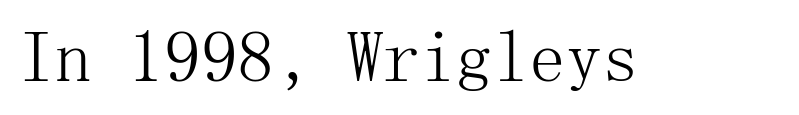
The gaps between neighbouring characters are ordinary and unremarkable. Honestly, there is no underline to notice here at all. The text was rendered using a seriffed face with decorative stroke endings. This is roman type, the default non-slanted kind. The typesetting does not lean heavy: it is not bold.
